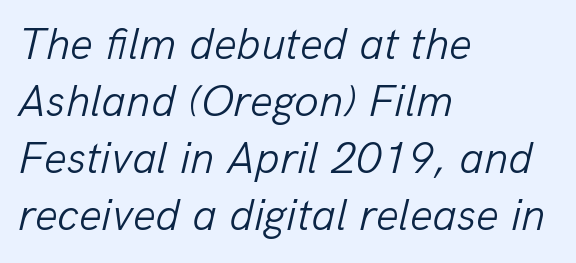
The image shows 45 px light type, italic (leaning right); set left-aligned, normal line spacing (1.27x), normal letter spacing, not underlined; low stroke contrast and a medium x-height.
